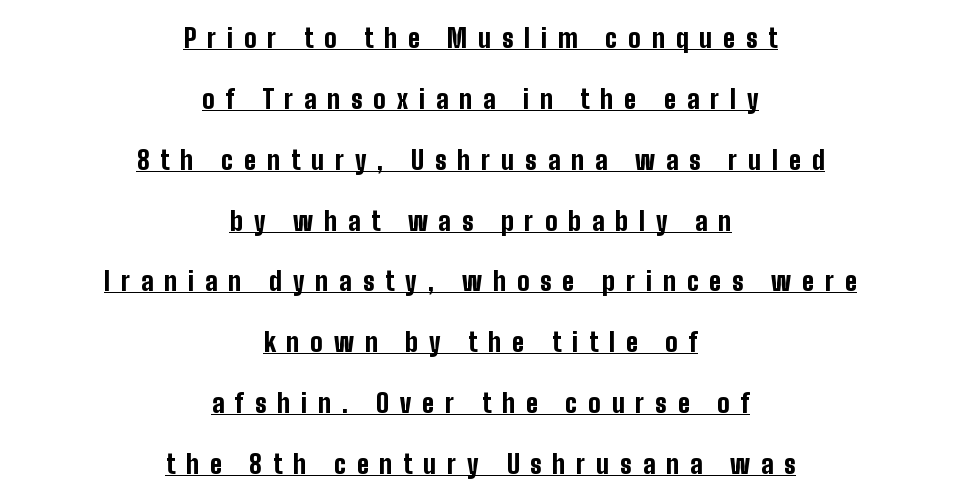
{"italic": "no", "bold": "yes", "underline": "yes", "align": "center", "line_spacing": "loose", "line_spacing_ratio": 2.34, "letter_spacing": "wide", "letter_spacing_em": 0.42, "glyph_px": 26}
